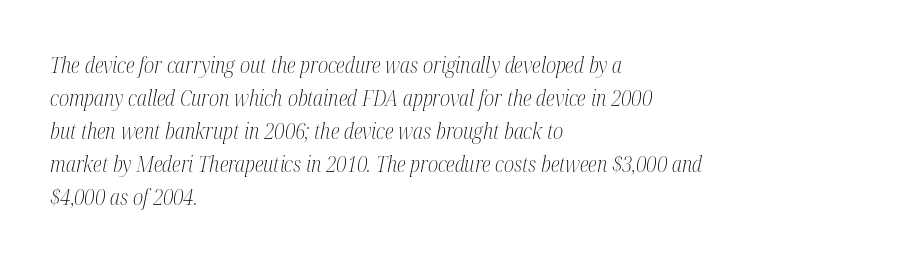
{"italic": "yes", "lean": "right", "slant_degrees": 12, "bold": "no", "underline": "no", "align": "left", "line_spacing": "normal", "line_spacing_ratio": 1.57, "letter_spacing": "normal", "letter_spacing_em": 0.0, "glyph_px": 21}
